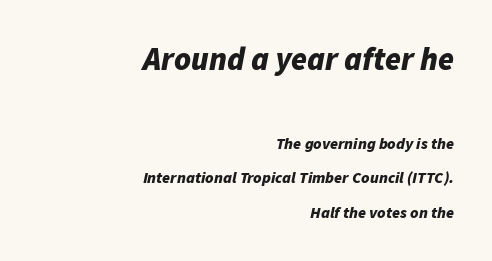
{"italic": "yes", "lean": "right", "slant_degrees": 11, "bold": "yes", "weight": "bold", "width": "normal", "stroke_contrast": "low", "x_height": "medium", "monospaced": "no", "underline": "no", "align": "right", "line_spacing": "loose", "line_spacing_ratio": 2.16, "letter_spacing": "normal", "letter_spacing_em": 0.0, "larger_block": "first", "size_ratio": 2.0, "glyph_px": 32}
